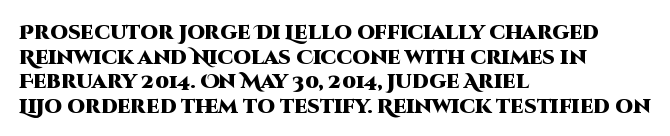
Q: Is the text bold? A: Yes.
Q: Is the text italic (slanted)? A: No, it is upright.
Q: Is the text underlined? A: No.
Q: How is the paragraph aligned? A: Left-aligned.
Q: Is the spacing between letters normal or unusually wide? A: Normal.
